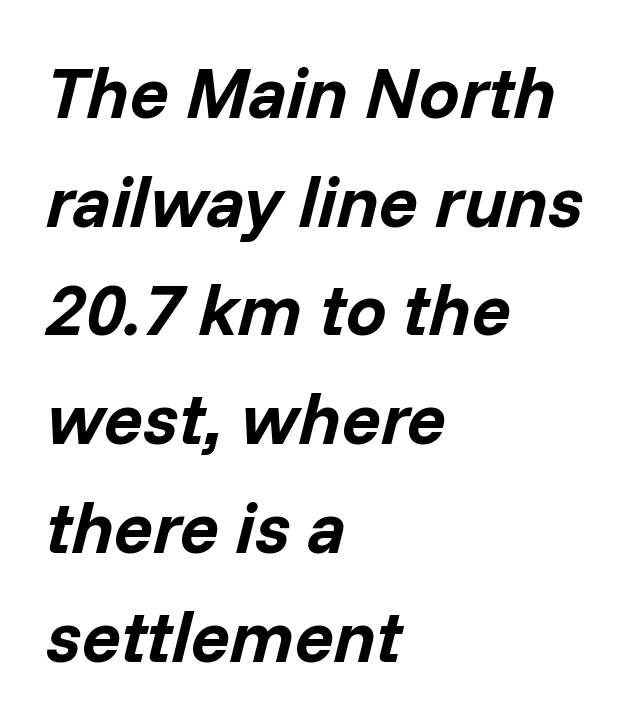
Type without underlining. Weight: bold. The letters are slanted; this is an italic face. The passage shown stacks its lines at a standard gap.
